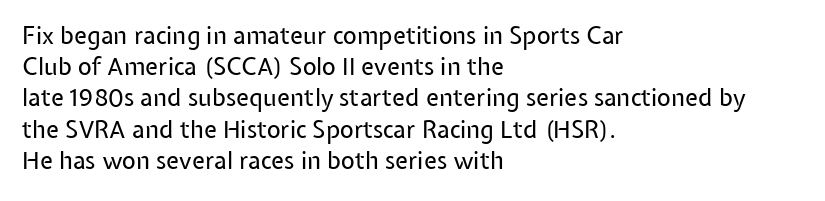
Q: Is the text bold? A: No.
Q: Is the text italic (slanted)? A: No, it is upright.
Q: Is the text underlined? A: No.
Q: How is the paragraph aligned? A: Left-aligned.
Q: Is the spacing between letters normal or unusually wide? A: Normal.
Q: Is the spacing between lines tight, normal or loose? A: Normal.
